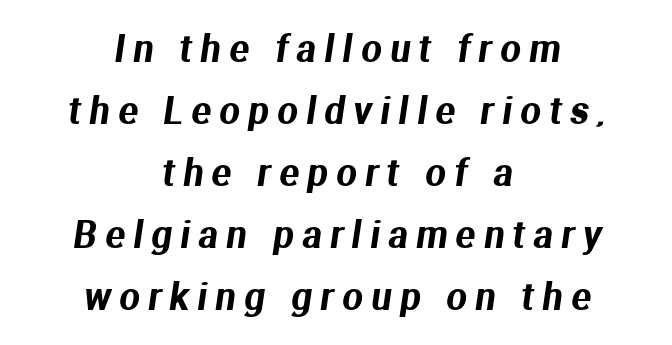
Every row of glyphs is offset so its center matches the block's center. Is this a sans? Yes — the strokes have no serifs. Glyph-to-glyph distance is far greater than everyday printed text. Descenders are the only things crossing below the line.
